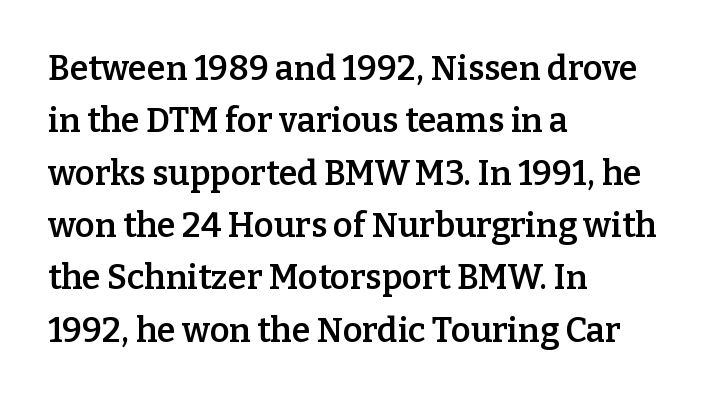
Each letter keeps its own natural width here, so spacing adapts to shape. The lettering holds an erect, upright posture throughout. Glyph-to-glyph distance matches everyday printed text. Summary of vertical rhythm: regular, with standard interline spacing. Honestly, there is no underline to notice here at all.
